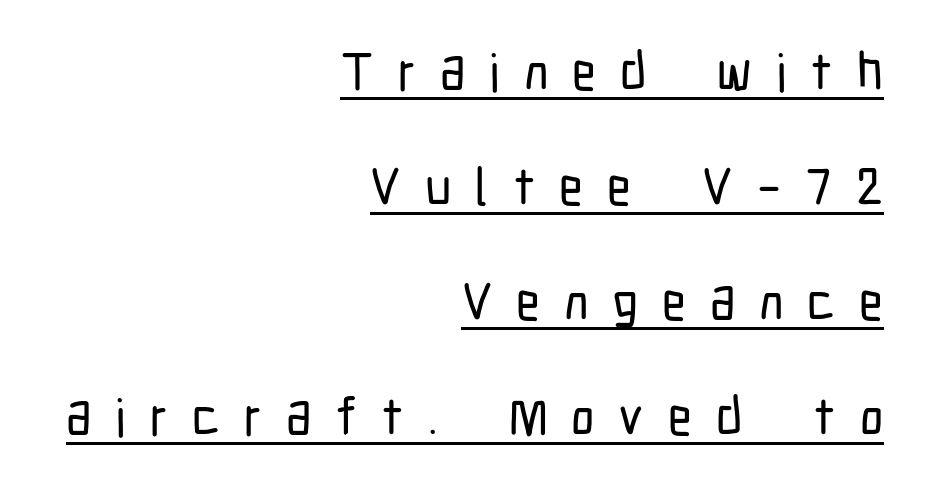
{"serif": "no", "italic": "no", "width": "condensed", "stroke_contrast": "low", "x_height": "medium", "monospaced": "no", "underline": "yes", "align": "right", "line_spacing": "loose", "line_spacing_ratio": 2.21, "letter_spacing": "wide", "letter_spacing_em": 0.46, "glyph_px": 52}
